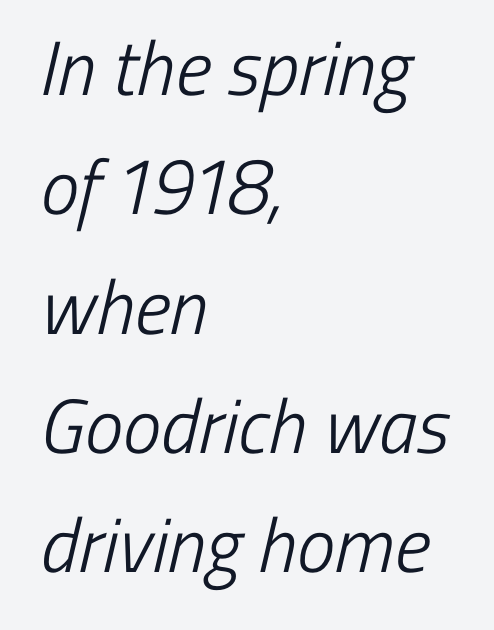
The image shows 77 px light, condensed sans-serif type; set left-aligned, normal line spacing (1.55x), normal letter spacing, not underlined; low stroke contrast and a medium x-height.
